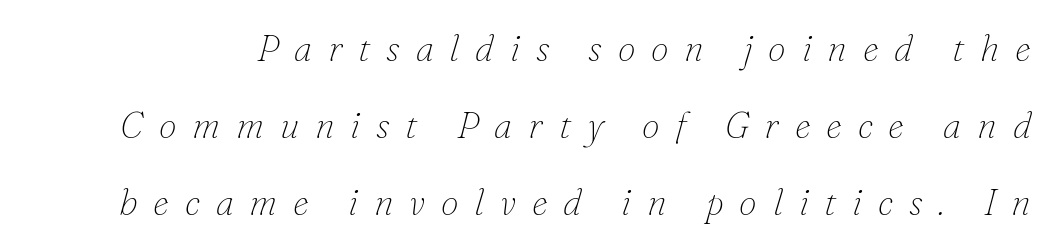
{"serif": "yes", "italic": "yes", "lean": "right", "slant_degrees": 16, "bold": "no", "weight": "thin", "width": "normal", "stroke_contrast": "low", "x_height": "small", "monospaced": "no", "underline": "no", "line_spacing": "loose", "line_spacing_ratio": 2.14, "letter_spacing": "wide", "letter_spacing_em": 0.44, "glyph_px": 36}
